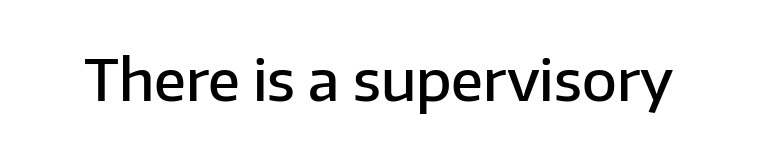
{"serif": "no", "italic": "no", "bold": "semi", "weight": "semibold", "width": "normal", "stroke_contrast": "low", "x_height": "medium", "monospaced": "no", "underline": "no", "letter_spacing": "normal", "letter_spacing_em": 0.0, "glyph_px": 57}
